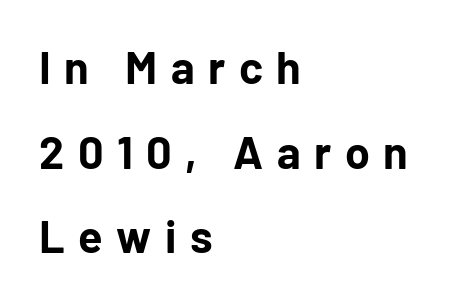
{"serif": "no", "italic": "no", "bold": "yes", "weight": "bold", "width": "normal", "stroke_contrast": "low", "x_height": "medium", "monospaced": "no", "underline": "no", "align": "left", "line_spacing_ratio": 1.88, "letter_spacing": "wide", "letter_spacing_em": 0.3, "glyph_px": 45}
